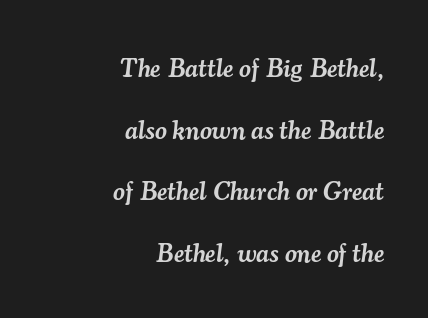
Q: Is the text bold? A: Semi-bold.
Q: Is the text italic (slanted)? A: Yes, it leans right by about 7 degrees.
Q: Is the text underlined? A: No.
Q: How is the paragraph aligned? A: Right-aligned.
Q: Is the spacing between letters normal or unusually wide? A: Normal.
Q: Is the spacing between lines tight, normal or loose? A: Loose.
